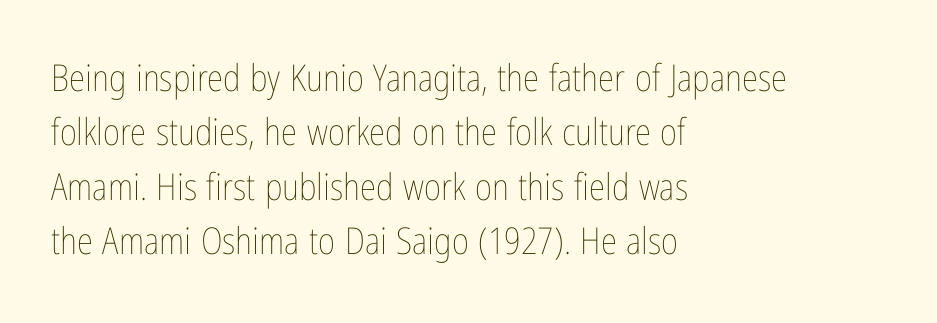
Every character sits straight up, as roman type does. Anything drawn beneath the words? Only blank space. Spacing between characters is what you'd get straight out of the box. A quiet, ordinary-to-light weight characterises the typeface.
